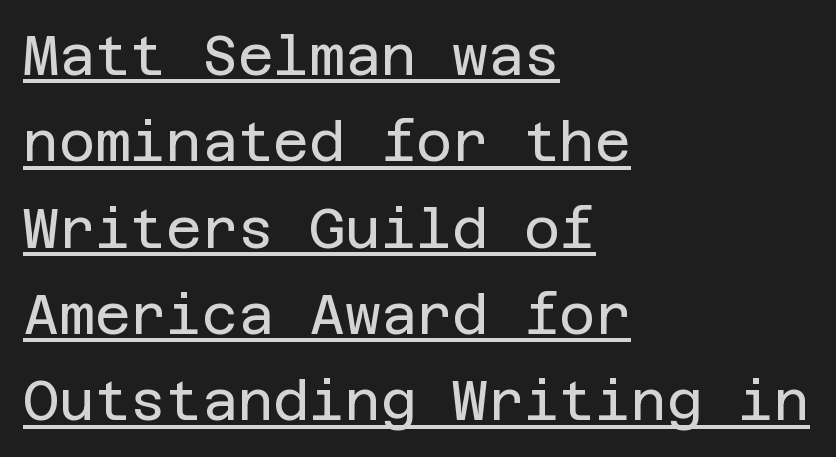
Q: Is the text bold? A: No.
Q: Is the text italic (slanted)? A: No, it is upright.
Q: Is the typeface a serif or a sans-serif typeface? A: Sans-serif.
Q: Is the text underlined? A: Yes.
Q: How is the paragraph aligned? A: Left-aligned.
Q: Is the spacing between letters normal or unusually wide? A: Normal.
Q: Is the spacing between lines tight, normal or loose? A: Normal.
Q: Width (condensed, normal, or wide)? A: Normal.
Q: Stroke contrast? A: Low.
Q: x-height? A: Large.
